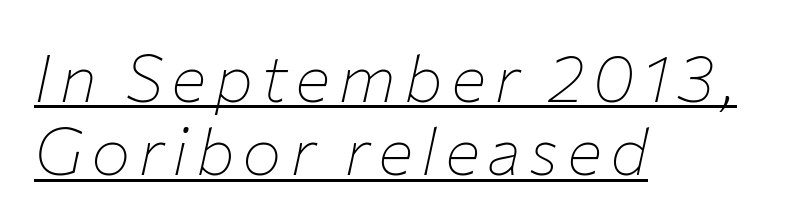
{"italic": "yes", "lean": "right", "slant_degrees": 12, "bold": "no", "weight": "thin", "width": "normal", "stroke_contrast": "low", "x_height": "medium", "monospaced": "no", "underline": "yes", "align": "left", "line_spacing": "tight", "line_spacing_ratio": 1.11, "glyph_px": 66}
